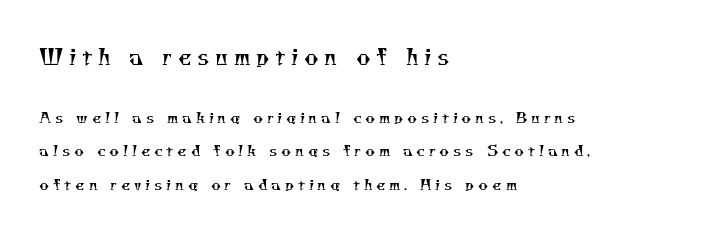
The image shows 22 px text type; set left-aligned, loose line spacing (2.21x), unusually wide letter spacing (+0.25 em), not underlined; the first (top) block is 1.47x larger.
